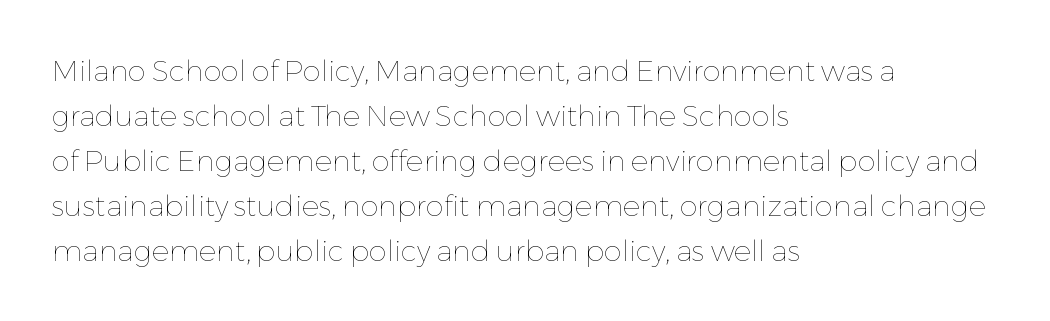
The image shows 29 px thin type, upright; set left-aligned, normal line spacing (1.55x), normal letter spacing, not underlined; low stroke contrast and a medium x-height.
